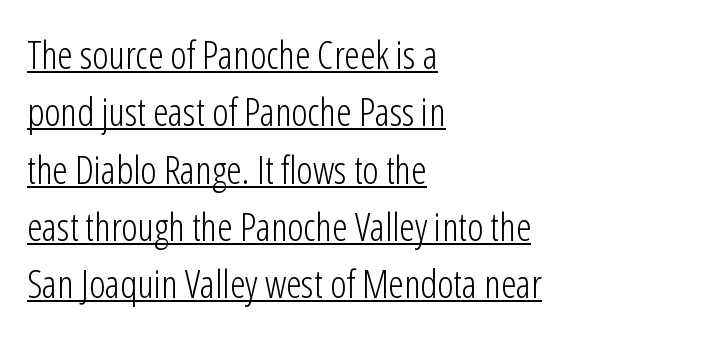
{"serif": "no", "italic": "no", "bold": "no", "weight": "light", "width": "condensed", "stroke_contrast": "low", "x_height": "medium", "monospaced": "no", "underline": "yes", "align": "left", "line_spacing": "normal", "line_spacing_ratio": 1.47, "letter_spacing": "normal", "letter_spacing_em": 0.0, "glyph_px": 39}
